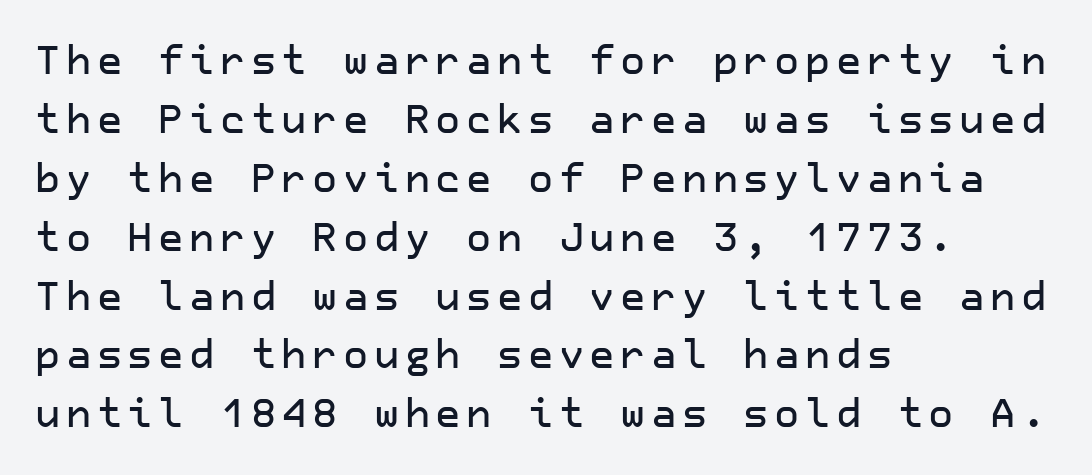
The image shows 39 px sans-serif type, upright; set left-aligned, normal line spacing (1.51x), not underlined; low stroke contrast and a medium x-height.
